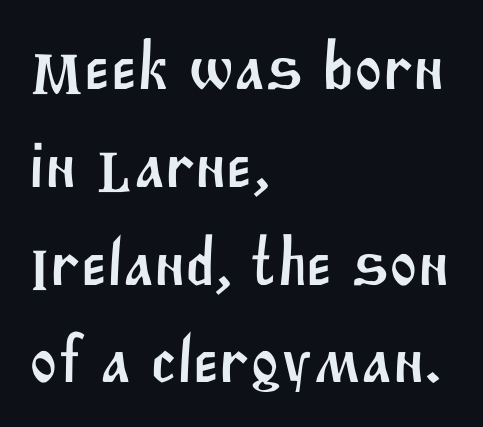
{"serif": "no", "width": "normal", "stroke_contrast": "medium", "x_height": "large", "monospaced": "no", "underline": "no", "align": "left", "line_spacing": "normal", "line_spacing_ratio": 1.46, "letter_spacing": "normal", "letter_spacing_em": 0.0, "glyph_px": 67}
